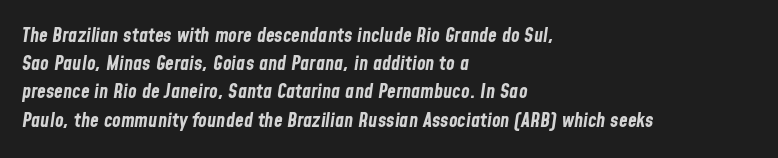
Q: Is the text bold? A: Yes.
Q: Is the text italic (slanted)? A: Yes, it leans right by about 8 degrees.
Q: Is the text underlined? A: No.
Q: How is the paragraph aligned? A: Left-aligned.
Q: Is the spacing between letters normal or unusually wide? A: Normal.
Q: Is the spacing between lines tight, normal or loose? A: Normal.
